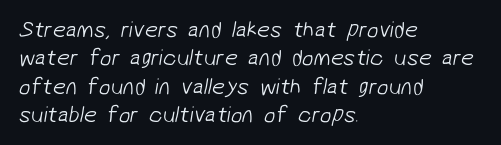
{"bold": "no", "underline": "no", "align": "left", "line_spacing_ratio": 1.23, "letter_spacing": "normal", "letter_spacing_em": 0.0, "glyph_px": 23}
